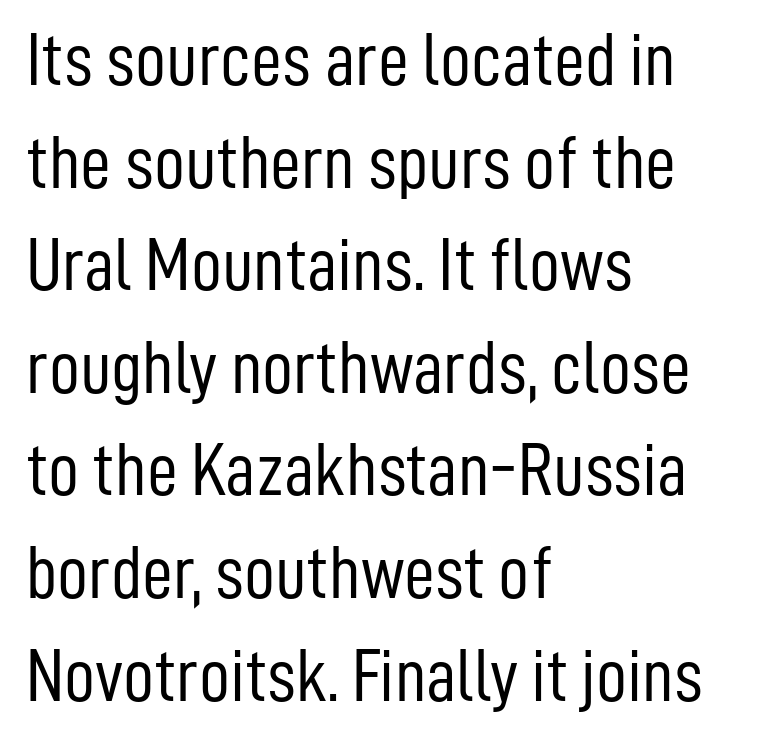
The image shows 76 px light, condensed sans-serif type, upright; set left-aligned, normal line spacing (1.35x), normal letter spacing, not underlined; low stroke contrast and a medium x-height.
